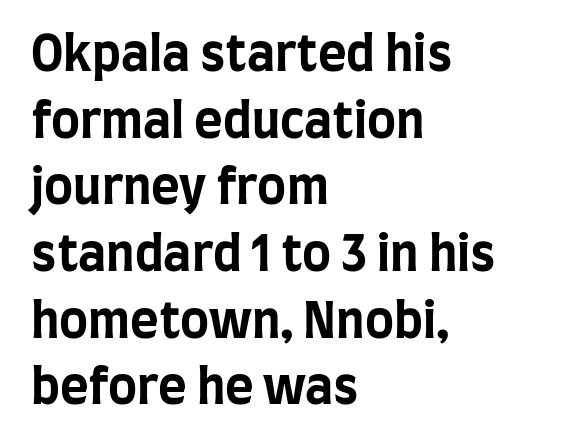
Q: Is the text bold? A: Yes.
Q: Is the text italic (slanted)? A: No, it is upright.
Q: Is the typeface a serif or a sans-serif typeface? A: Sans-serif.
Q: Is the text underlined? A: No.
Q: How is the paragraph aligned? A: Left-aligned.
Q: Is the spacing between letters normal or unusually wide? A: Normal.
Q: Is the spacing between lines tight, normal or loose? A: Normal.
Q: Width (condensed, normal, or wide)? A: Condensed.
Q: Stroke contrast? A: Low.
Q: x-height? A: Large.
Q: Monospaced? A: No.
